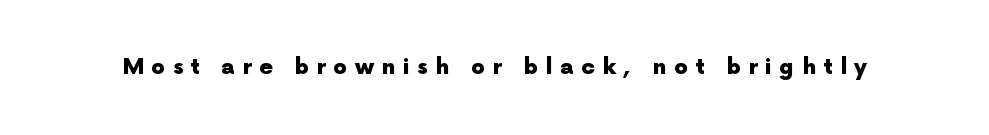
Q: Is the text bold? A: Yes.
Q: Is the text italic (slanted)? A: No, it is upright.
Q: Is the text underlined? A: No.
Q: Is the spacing between letters normal or unusually wide? A: Unusually wide.
